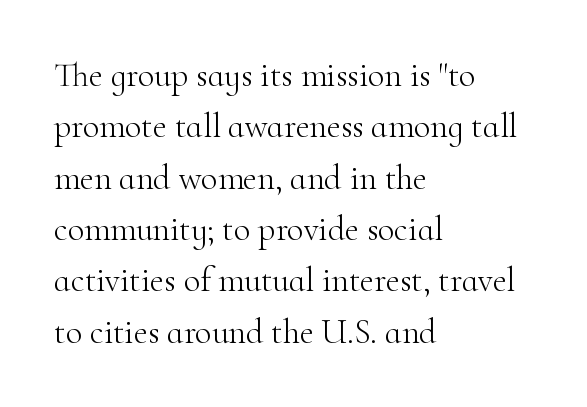
Students, observe: this is what conventionally led text looks like. Every character sits straight up, as roman type does. Here the designer chose a conventional face with non-uniform glyph widths. The lines are quadded left. Letters have the restrained weight of plain body copy at most. The glyphs are unaccompanied by any horizontal stroke below them.
